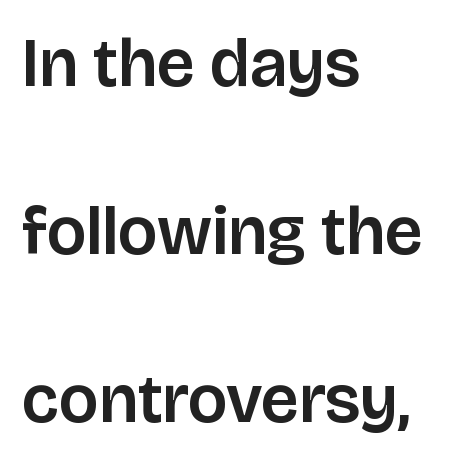
This sample trades compactness for vertical openness between lines. Layout note: lines flush left. Just letters on the line, the space beneath them empty. Caption: standard tracking, unaltered. The glyphs in this specimen are sans serif. Every character sits straight up, as roman type does.
